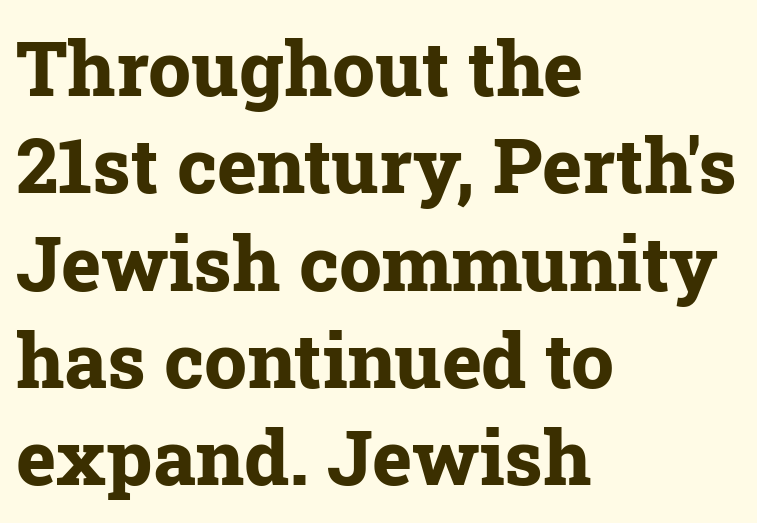
Q: Is the text bold? A: Yes.
Q: Is the text italic (slanted)? A: No, it is upright.
Q: Is the typeface a serif or a sans-serif typeface? A: Serif.
Q: Is the text underlined? A: No.
Q: How is the paragraph aligned? A: Left-aligned.
Q: Is the spacing between letters normal or unusually wide? A: Normal.
Q: Is the spacing between lines tight, normal or loose? A: Normal.
Q: Width (condensed, normal, or wide)? A: Normal.
Q: Stroke contrast? A: Low.
Q: x-height? A: Medium.
Q: Monospaced? A: No.
